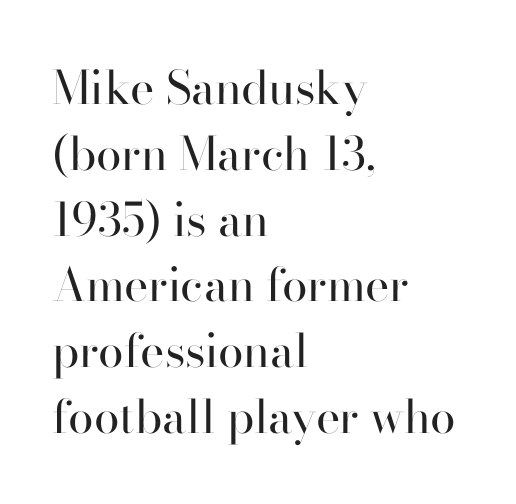
Vertically, the passage feels balanced, rows spaced as you'd expect. No extra tracking has been applied to these lines. Is there any slant? The stems are plumb. The face used here is proportionally spaced, like ordinary book or web type. The face used here is seriffed, in the tradition of book romans. Type without underlining.
